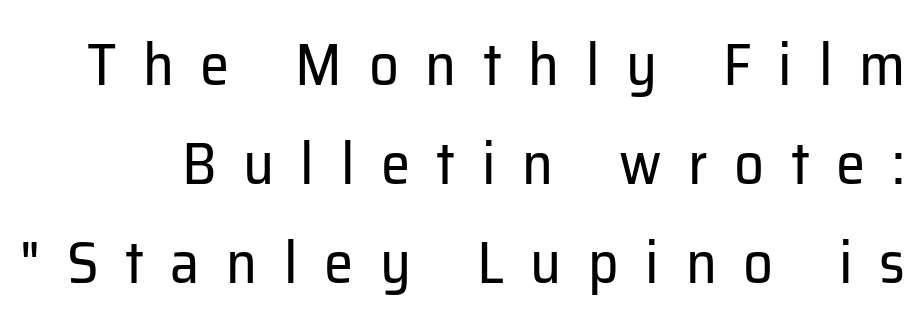
Q: Is the text bold? A: No.
Q: Is the text italic (slanted)? A: No, it is upright.
Q: Is the typeface a serif or a sans-serif typeface? A: Sans-serif.
Q: Is the text underlined? A: No.
Q: Is the spacing between letters normal or unusually wide? A: Unusually wide.
Q: Is the spacing between lines tight, normal or loose? A: Normal.
Q: Width (condensed, normal, or wide)? A: Normal.
Q: Stroke contrast? A: Low.
Q: x-height? A: Medium.
Q: Monospaced? A: No.
